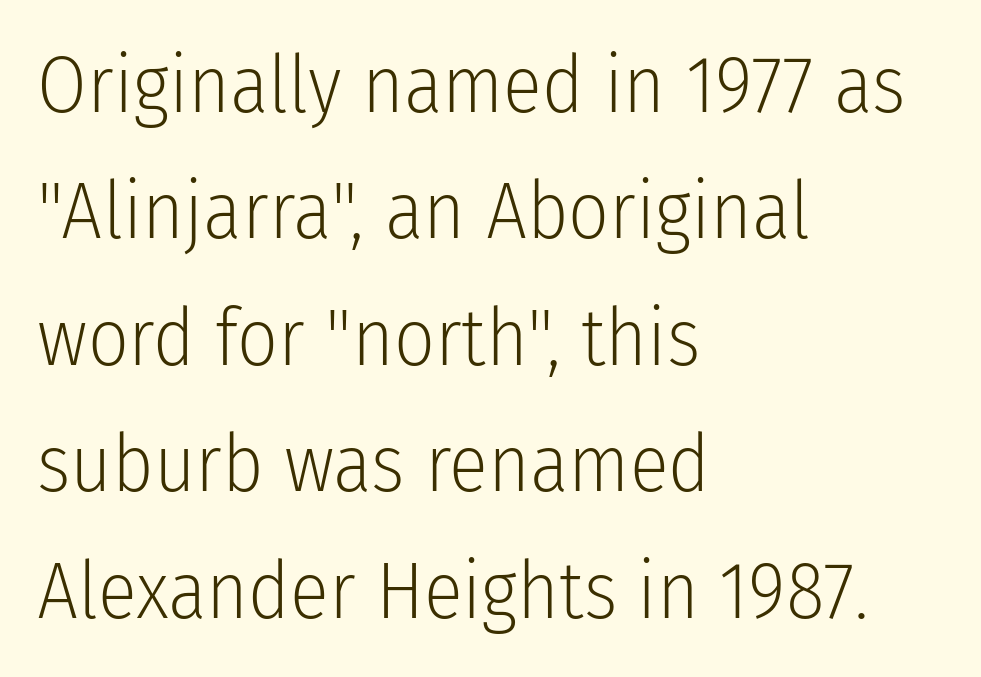
Q: Is the text bold? A: No.
Q: Is the text italic (slanted)? A: No, it is upright.
Q: Is the typeface a serif or a sans-serif typeface? A: Sans-serif.
Q: Is the text underlined? A: No.
Q: How is the paragraph aligned? A: Left-aligned.
Q: Is the spacing between letters normal or unusually wide? A: Normal.
Q: Is the spacing between lines tight, normal or loose? A: Normal.
Q: Width (condensed, normal, or wide)? A: Condensed.
Q: Stroke contrast? A: Low.
Q: x-height? A: Medium.
Q: Monospaced? A: No.
